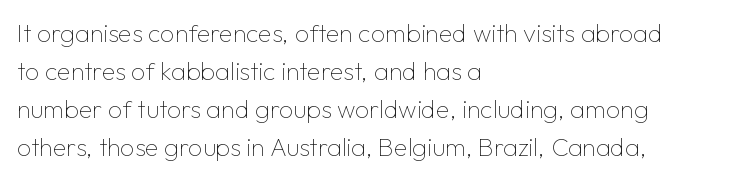
{"italic": "no", "bold": "no", "underline": "no", "align": "left", "line_spacing": "normal", "line_spacing_ratio": 1.52, "letter_spacing": "normal", "letter_spacing_em": 0.0, "glyph_px": 25}
